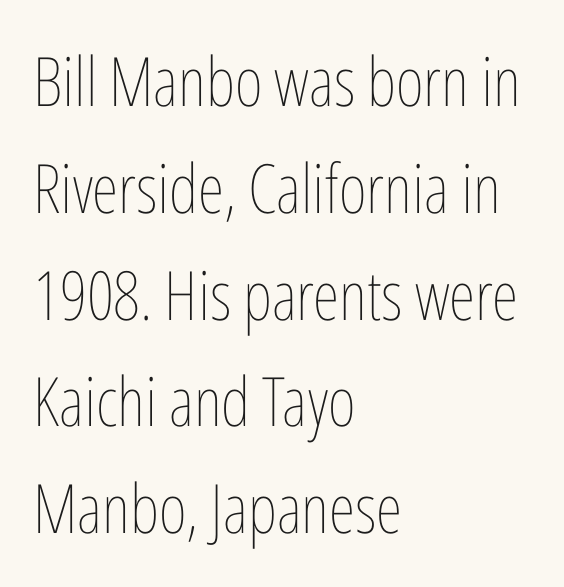
Q: Is the text bold? A: No.
Q: Is the text italic (slanted)? A: No, it is upright.
Q: Is the text underlined? A: No.
Q: How is the paragraph aligned? A: Left-aligned.
Q: Is the spacing between letters normal or unusually wide? A: Normal.
Q: Is the spacing between lines tight, normal or loose? A: Normal.
Q: Width (condensed, normal, or wide)? A: Condensed.
Q: Stroke contrast? A: Low.
Q: x-height? A: Medium.
Q: Monospaced? A: No.
